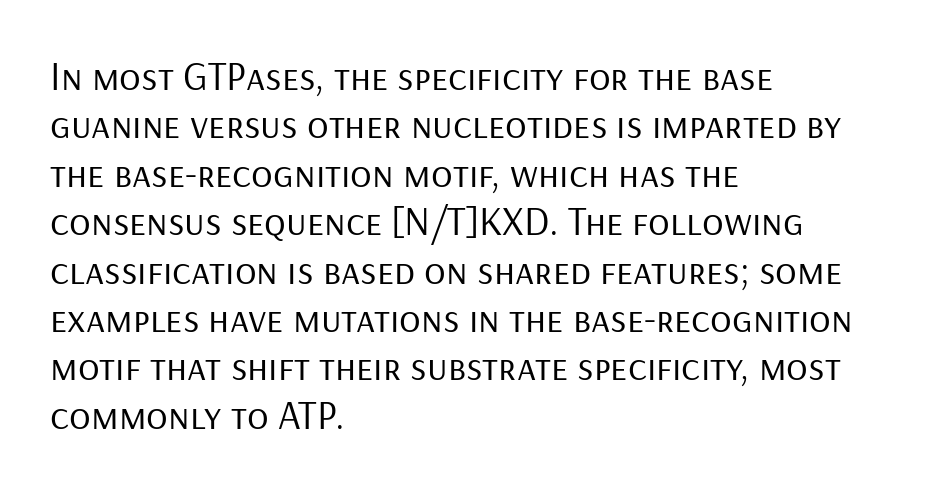
{"serif": "no", "italic": "no", "bold": "no", "weight": "regular", "width": "normal", "stroke_contrast": "low", "x_height": "medium", "monospaced": "no", "underline": "no", "align": "left", "line_spacing_ratio": 1.21, "letter_spacing": "normal", "letter_spacing_em": 0.0, "glyph_px": 40}
